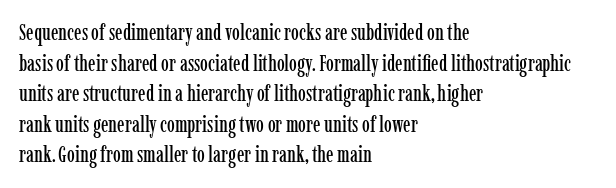
{"italic": "no", "underline": "no", "align": "left", "line_spacing": "normal", "line_spacing_ratio": 1.39, "letter_spacing": "normal", "letter_spacing_em": 0.0, "glyph_px": 22}
